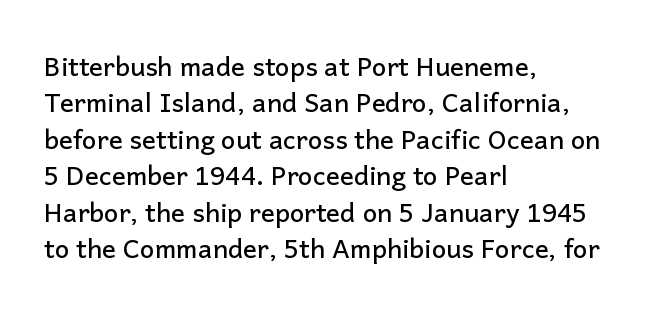
Each line starts at the same left margin while the right side varies. There is no visible air inserted between adjacent glyphs. Baseline-to-baseline distance is the conventional proportion of letter height. No italicization has been applied; the sample stays upright.
